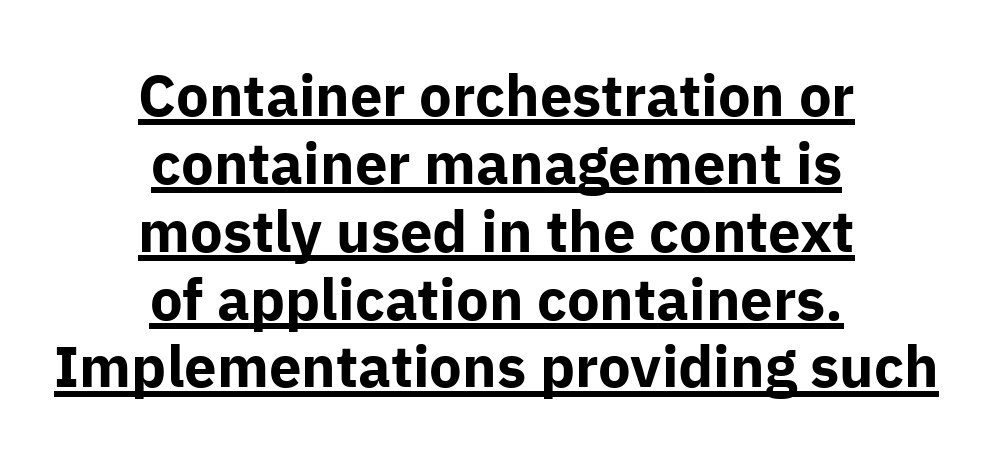
The image shows 58 px bold sans-serif type, upright; set centered, line spacing 1.17x, normal letter spacing, underlined; low stroke contrast and a medium x-height.
